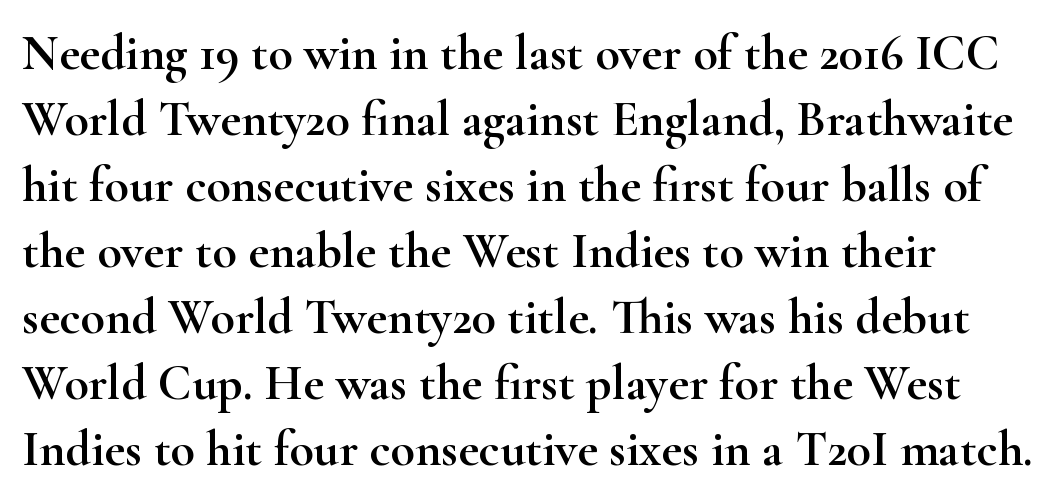
{"serif": "yes", "italic": "no", "width": "wide", "stroke_contrast": "high", "x_height": "small", "monospaced": "no", "underline": "no", "align": "left", "line_spacing": "normal", "line_spacing_ratio": 1.32, "letter_spacing": "normal", "letter_spacing_em": 0.0, "glyph_px": 50}
